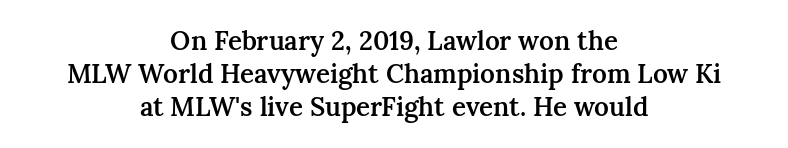
The image shows 26 px text type, upright; set centered, normal line spacing (1.27x), normal letter spacing, not underlined.
